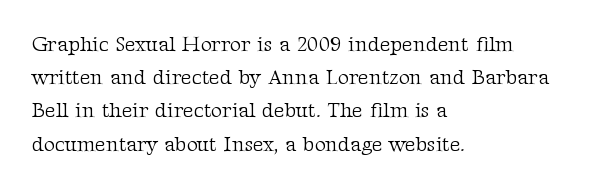
Q: Is the text bold? A: No.
Q: Is the text italic (slanted)? A: No, it is upright.
Q: Is the text underlined? A: No.
Q: How is the paragraph aligned? A: Left-aligned.
Q: Is the spacing between letters normal or unusually wide? A: Normal.
Q: Is the spacing between lines tight, normal or loose? A: Normal.
